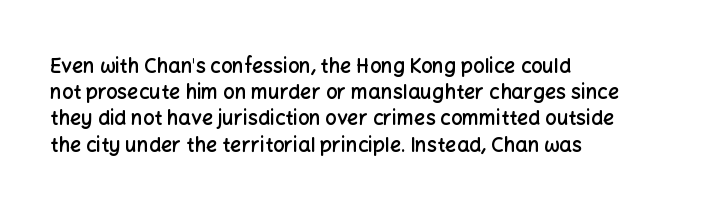
In terms of letterspacing, this is plain default setting. Leftover space on each line is placed entirely after the last word. When letters stand straight like this, we call the style roman or upright. Firm but not heavy-handed strokes: this text is semibold.
